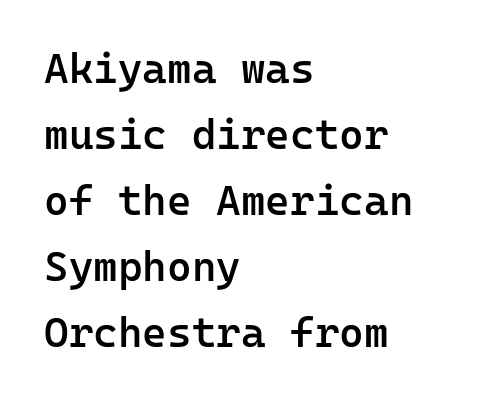
{"serif": "no", "italic": "no", "bold": "semi", "weight": "semibold", "width": "normal", "stroke_contrast": "low", "x_height": "medium", "monospaced": "yes", "underline": "no", "align": "left", "line_spacing": "normal", "line_spacing_ratio": 1.57, "letter_spacing": "normal", "letter_spacing_em": 0.0, "glyph_px": 42}
